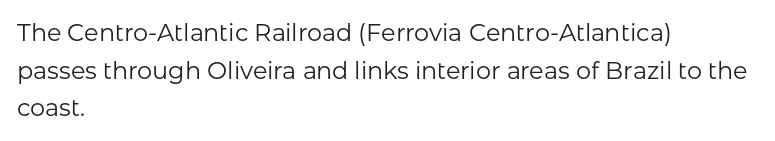
Q: Is the text bold? A: No.
Q: Is the text italic (slanted)? A: No, it is upright.
Q: Is the text underlined? A: No.
Q: How is the paragraph aligned? A: Left-aligned.
Q: Is the spacing between letters normal or unusually wide? A: Normal.
Q: Is the spacing between lines tight, normal or loose? A: Normal.
